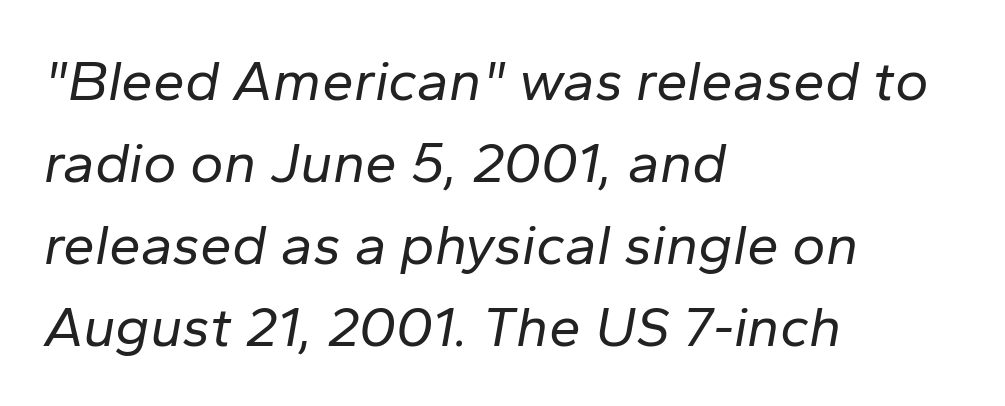
Q: Is the text bold? A: No.
Q: Is the text italic (slanted)? A: Yes, it leans right by about 10 degrees.
Q: Is the text underlined? A: No.
Q: How is the paragraph aligned? A: Left-aligned.
Q: Is the spacing between letters normal or unusually wide? A: Normal.
Q: Is the spacing between lines tight, normal or loose? A: Normal.
Q: Width (condensed, normal, or wide)? A: Normal.
Q: Stroke contrast? A: Low.
Q: x-height? A: Medium.
Q: Monospaced? A: No.
